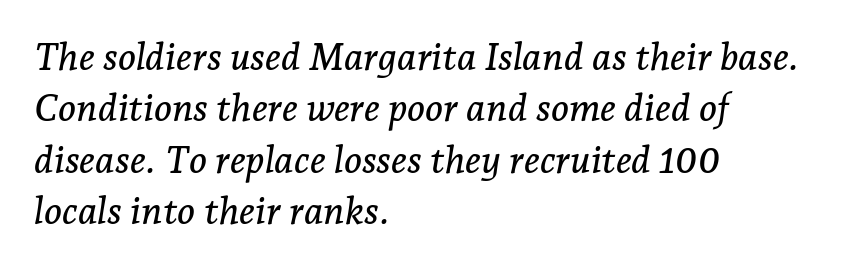
Does the lettering tilt? It does — this is italic. A typesetter would call this leading conventional body-copy spacing. Between one letter and the next there's only the usual sliver of space. Note the varied advance widths — an 'i' is clearly narrower than an 'm'. Short and long lines alike share a common starting point at left. Is this a sans? No — the strokes have serifs.
